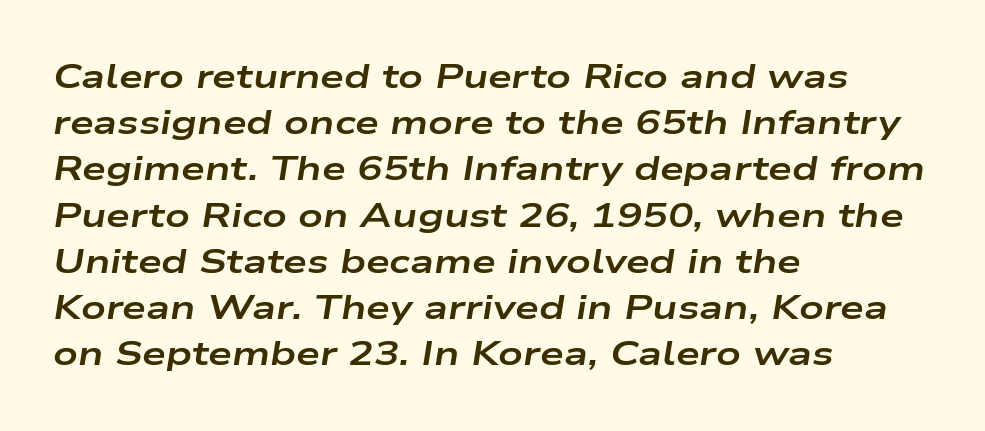
Q: Is the text bold? A: Yes.
Q: Is the text italic (slanted)? A: Yes, it leans right by about 9 degrees.
Q: Is the text underlined? A: No.
Q: How is the paragraph aligned? A: Left-aligned.
Q: Is the spacing between letters normal or unusually wide? A: Normal.
Q: Is the spacing between lines tight, normal or loose? A: Normal.
Q: Width (condensed, normal, or wide)? A: Wide.
Q: Stroke contrast? A: Low.
Q: x-height? A: Medium.
Q: Monospaced? A: No.
